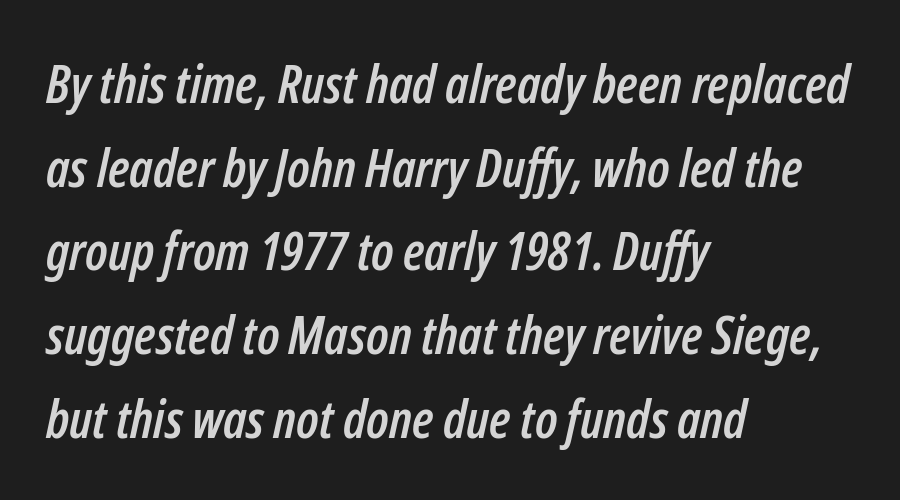
Q: Is the text italic (slanted)? A: Yes, it leans right by about 12 degrees.
Q: Is the text underlined? A: No.
Q: How is the paragraph aligned? A: Left-aligned.
Q: Is the spacing between letters normal or unusually wide? A: Normal.
Q: Is the spacing between lines tight, normal or loose? A: Normal.
Q: Width (condensed, normal, or wide)? A: Condensed.
Q: Stroke contrast? A: Low.
Q: x-height? A: Medium.
Q: Monospaced? A: No.
